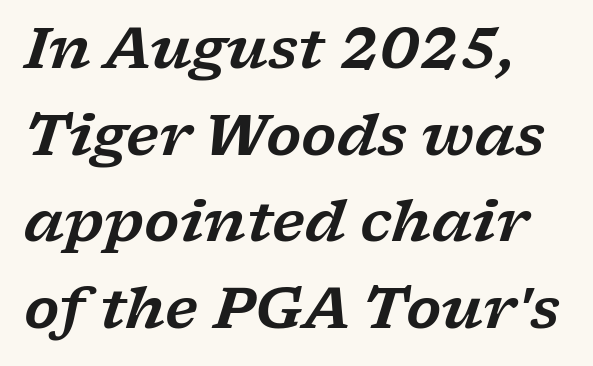
The passage shown stacks its lines at a standard gap. Descenders hang freely into open space. This rendering employs a face with finishing strokes, i.e., a serif. Yep, that's italic — everything's leaning. There is no visible air inserted between adjacent glyphs. The rendering uses natural spacing where letterforms have individual widths.
